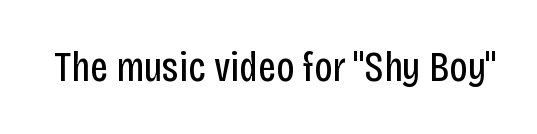
Is this a heavy cut? Hardly; it is regular or lighter. The gaps between neighbouring characters are ordinary and unremarkable. These lines are rendered in a variable-pitch font. Ascenders rise straight up at ninety degrees. I'd call this a sans setting — the letters go barefoot.
